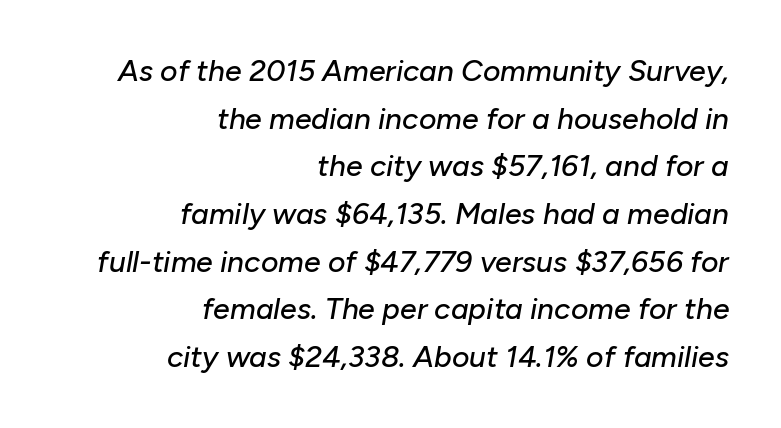
{"italic": "yes", "lean": "right", "slant_degrees": 10, "width": "normal", "stroke_contrast": "low", "x_height": "medium", "monospaced": "no", "underline": "no", "align": "right", "line_spacing": "normal", "line_spacing_ratio": 1.59, "letter_spacing": "normal", "letter_spacing_em": 0.0, "glyph_px": 30}
